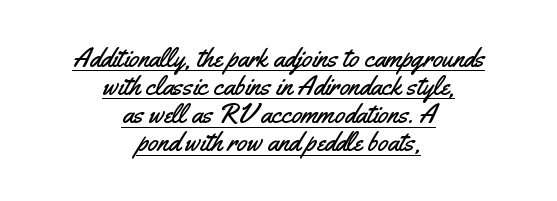
The image shows 27 px text type; set centered, tight line spacing (1.04x), normal letter spacing, underlined.
